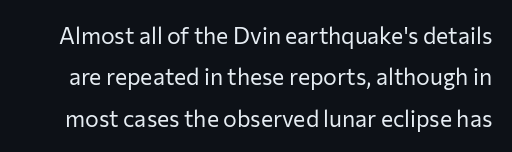
{"italic": "no", "bold": "no", "underline": "no", "line_spacing_ratio": 1.8, "letter_spacing": "normal", "letter_spacing_em": 0.0, "glyph_px": 23}
